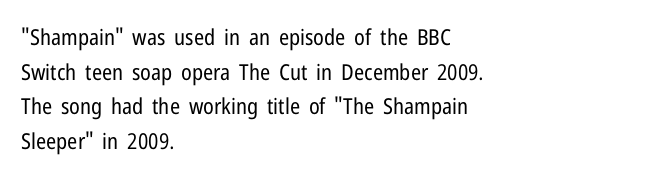
{"italic": "no", "bold": "no", "underline": "no", "align": "left", "line_spacing": "normal", "line_spacing_ratio": 1.57, "letter_spacing": "normal", "letter_spacing_em": 0.0, "glyph_px": 22}
